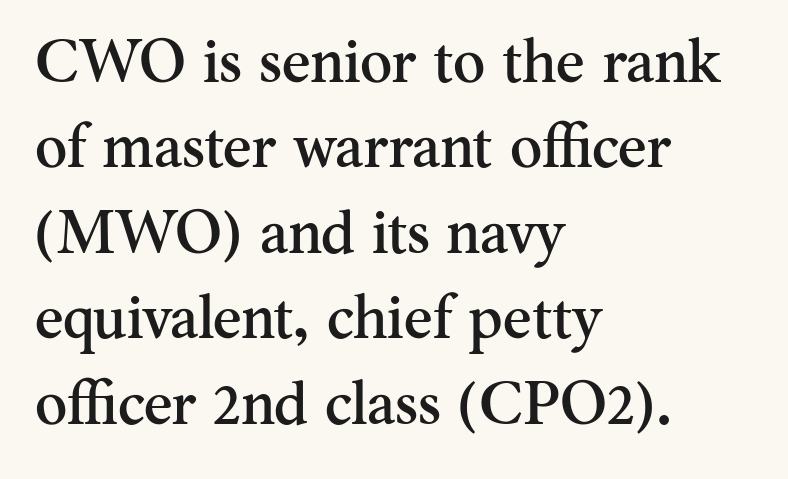
Q: Is the text italic (slanted)? A: No, it is upright.
Q: Is the typeface a serif or a sans-serif typeface? A: Serif.
Q: Is the text underlined? A: No.
Q: How is the paragraph aligned? A: Left-aligned.
Q: Is the spacing between letters normal or unusually wide? A: Normal.
Q: Is the spacing between lines tight, normal or loose? A: Normal.
Q: Width (condensed, normal, or wide)? A: Normal.
Q: Stroke contrast? A: Medium.
Q: x-height? A: Small.
Q: Monospaced? A: No.
